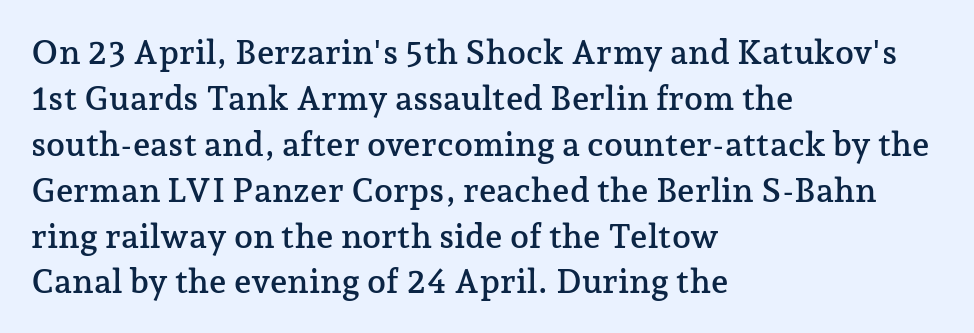
Q: Is the text italic (slanted)? A: No, it is upright.
Q: Is the typeface a serif or a sans-serif typeface? A: Serif.
Q: Is the text underlined? A: No.
Q: How is the paragraph aligned? A: Left-aligned.
Q: Is the spacing between letters normal or unusually wide? A: Normal.
Q: Is the spacing between lines tight, normal or loose? A: Normal.
Q: Width (condensed, normal, or wide)? A: Normal.
Q: Stroke contrast? A: Low.
Q: x-height? A: Medium.
Q: Monospaced? A: No.
